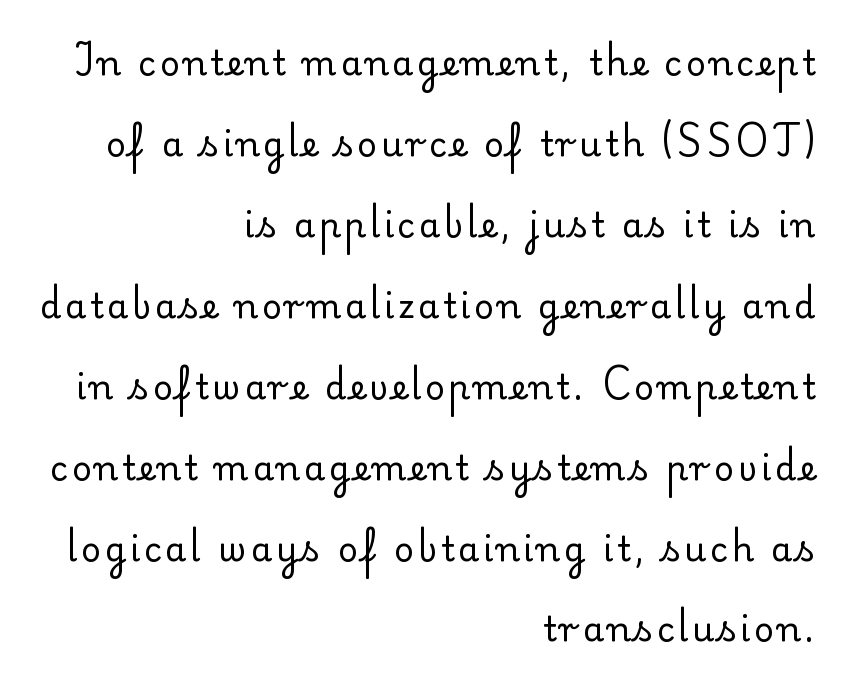
{"serif": "yes", "italic": "no", "bold": "no", "weight": "regular", "width": "normal", "stroke_contrast": "low", "x_height": "small", "monospaced": "no", "underline": "no", "align": "right", "line_spacing": "loose", "line_spacing_ratio": 2.38, "glyph_px": 34}
